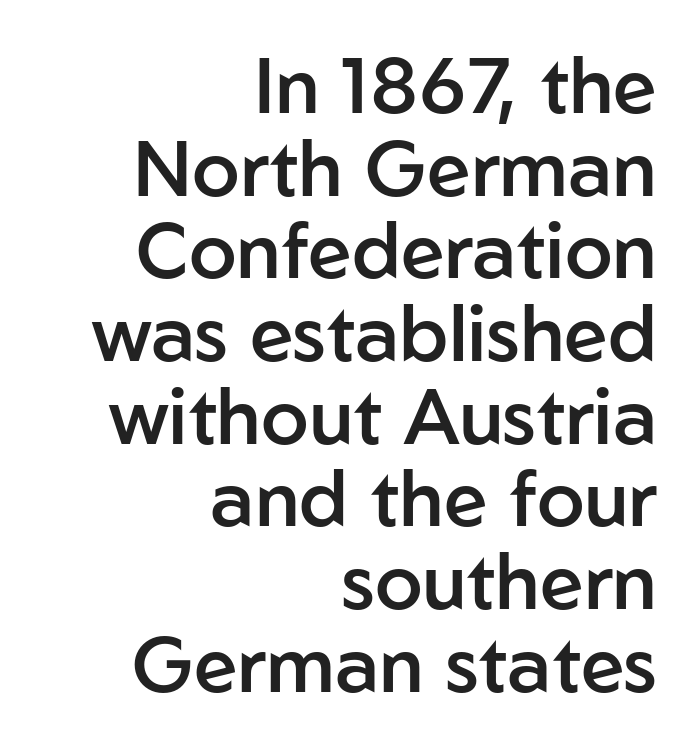
Each letter keeps its own natural width here, so spacing adapts to shape. A roman cut, with each character standing at attention. Look at the stroke-to-counter ratio: somewhat heavy, a semibold. Classification — sans serif. Students, observe: this is what under-led, compact text looks like.
